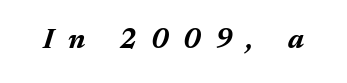
Do the characters align in a grid? No, the font is proportional. The whole block is typeset with a tilt. The face used here has the dense, thick strokes of a bold. Characters follow at a spacing far wider than the type designer built in.
